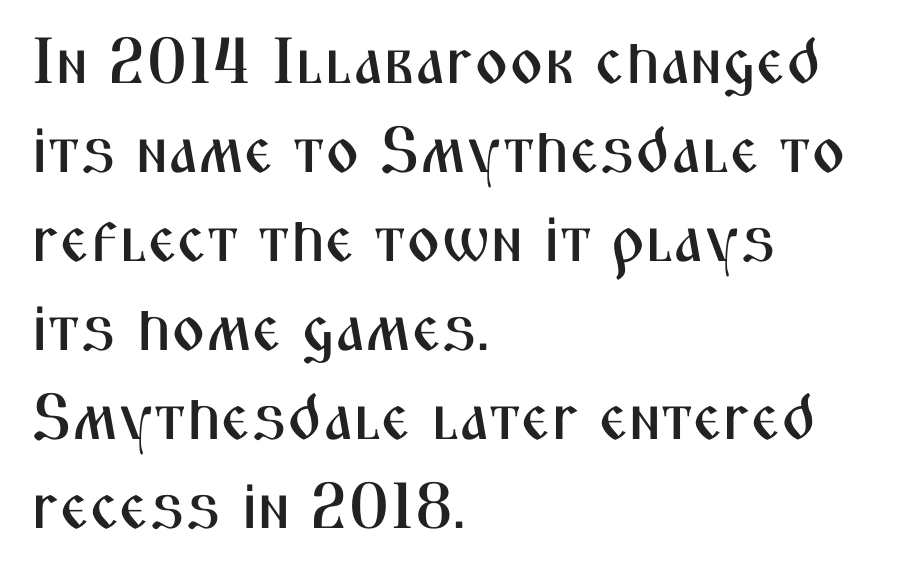
Leftover space on each line is placed entirely after the last word. The lettering stays uniformly vertical, giving the passage a roman look. The letters advance in unequal steps, a hallmark of proportional type. The specimen omits any rule beneath the text block's lines. Letter spacing: default.
